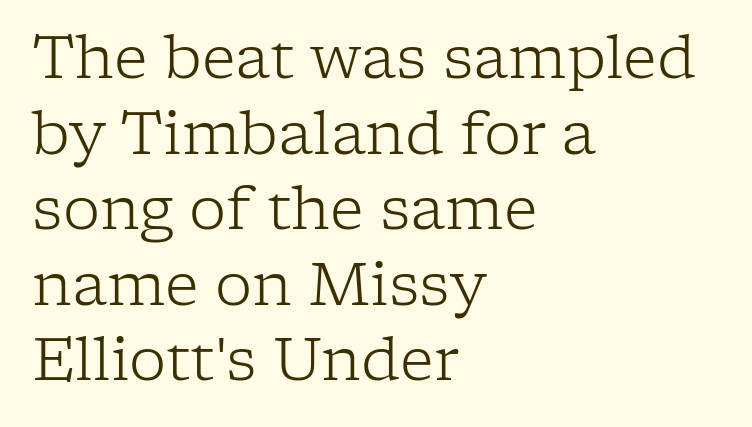
{"serif": "yes", "italic": "no", "bold": "no", "weight": "light", "width": "normal", "stroke_contrast": "low", "x_height": "medium", "monospaced": "no", "underline": "no", "align": "left", "line_spacing": "normal", "line_spacing_ratio": 1.28, "letter_spacing": "normal", "letter_spacing_em": 0.0, "glyph_px": 59}
